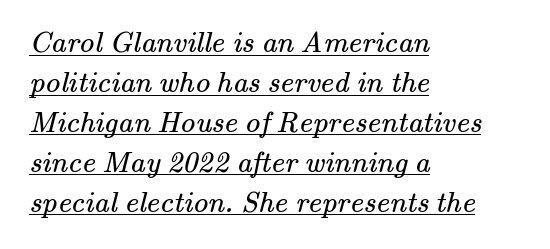
The image shows 30 px regular-weight serif type; set left-aligned, normal line spacing (1.33x), normal letter spacing, underlined; medium stroke contrast and a small x-height.
